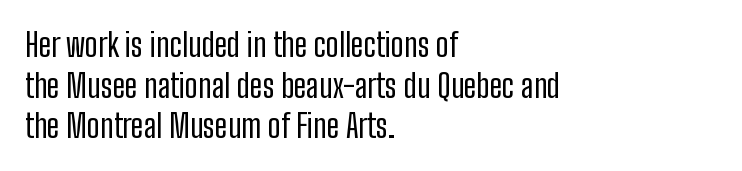
Q: Is the text bold? A: No.
Q: Is the text italic (slanted)? A: No, it is upright.
Q: Is the typeface a serif or a sans-serif typeface? A: Sans-serif.
Q: Is the text underlined? A: No.
Q: How is the paragraph aligned? A: Left-aligned.
Q: Is the spacing between letters normal or unusually wide? A: Normal.
Q: Is the spacing between lines tight, normal or loose? A: Normal.
Q: Width (condensed, normal, or wide)? A: Condensed.
Q: Stroke contrast? A: Low.
Q: x-height? A: Medium.
Q: Monospaced? A: No.
